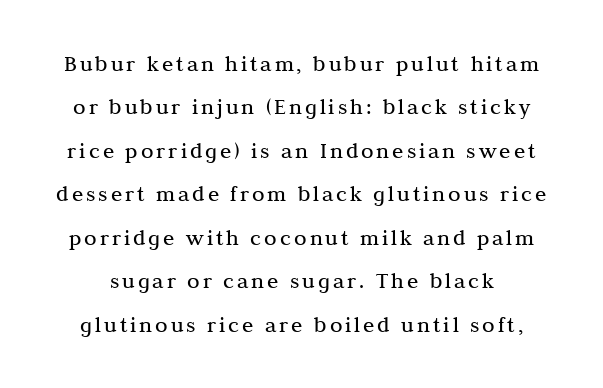
Q: Is the text bold? A: No.
Q: Is the text italic (slanted)? A: No, it is upright.
Q: Is the text underlined? A: No.
